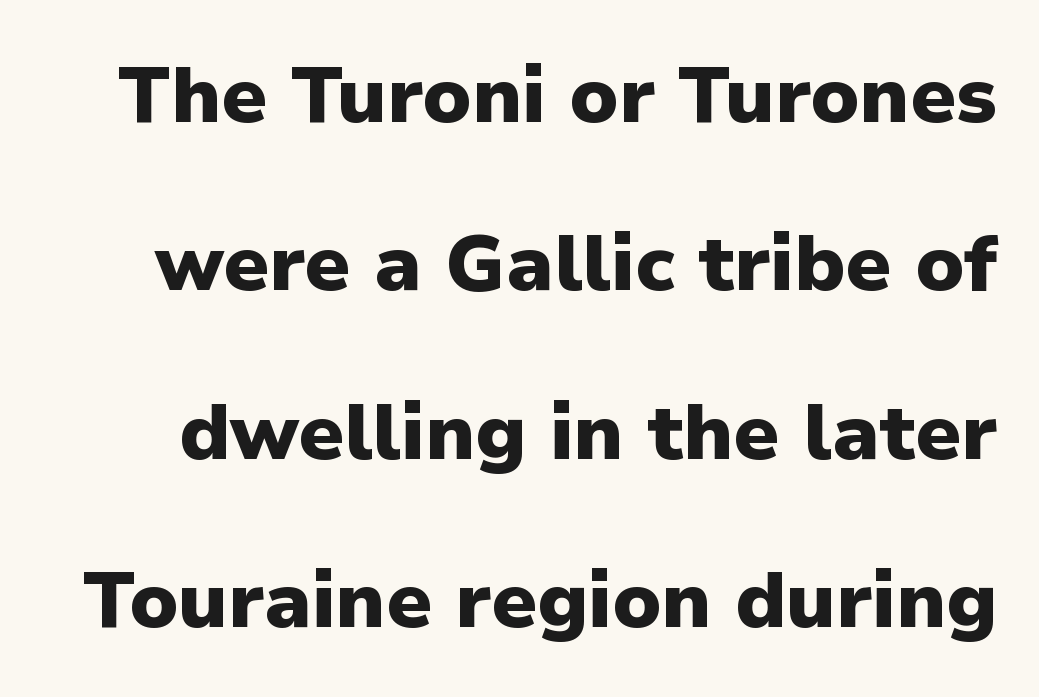
Q: Is the text bold? A: Yes.
Q: Is the text italic (slanted)? A: No, it is upright.
Q: Is the typeface a serif or a sans-serif typeface? A: Sans-serif.
Q: Is the text underlined? A: No.
Q: Is the spacing between letters normal or unusually wide? A: Normal.
Q: Is the spacing between lines tight, normal or loose? A: Loose.
Q: Width (condensed, normal, or wide)? A: Normal.
Q: Stroke contrast? A: Low.
Q: x-height? A: Medium.
Q: Monospaced? A: No.
